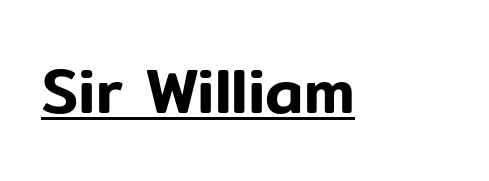
Q: Is the text italic (slanted)? A: No, it is upright.
Q: Is the typeface a serif or a sans-serif typeface? A: Sans-serif.
Q: Is the text underlined? A: Yes.
Q: Is the spacing between letters normal or unusually wide? A: Normal.
Q: Width (condensed, normal, or wide)? A: Normal.
Q: Stroke contrast? A: Low.
Q: x-height? A: Medium.
Q: Monospaced? A: No.
